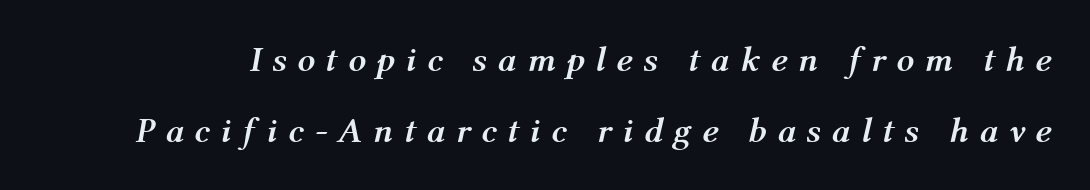
Q: Is the text bold? A: Yes.
Q: Is the text italic (slanted)? A: Yes, it leans right by about 12 degrees.
Q: Is the text underlined? A: No.
Q: Is the spacing between letters normal or unusually wide? A: Unusually wide.
Q: Is the spacing between lines tight, normal or loose? A: Loose.
Q: Width (condensed, normal, or wide)? A: Normal.
Q: Stroke contrast? A: Medium.
Q: x-height? A: Medium.
Q: Monospaced? A: No.
